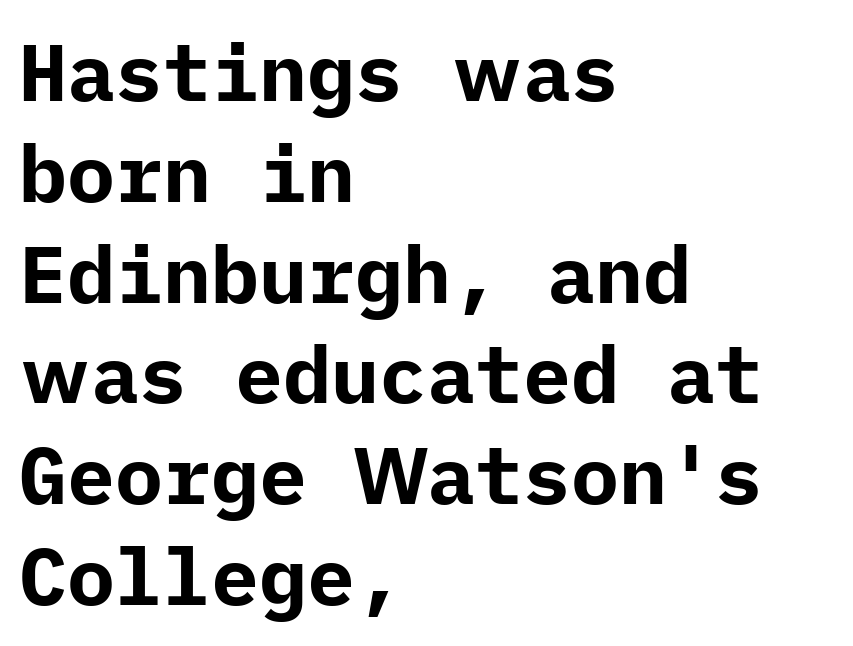
{"serif": "no", "italic": "no", "bold": "yes", "weight": "bold", "width": "normal", "stroke_contrast": "low", "x_height": "medium", "underline": "no", "align": "left", "line_spacing": "normal", "line_spacing_ratio": 1.26, "letter_spacing": "normal", "letter_spacing_em": 0.0, "glyph_px": 80}
